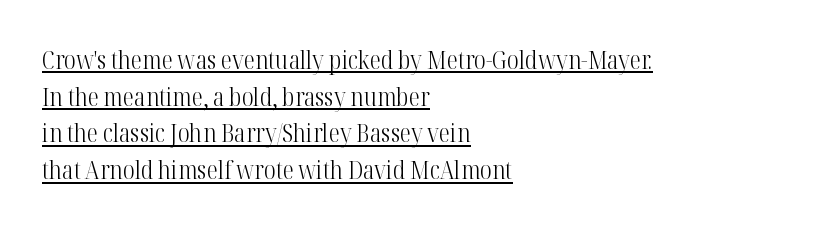
This rendering uses left alignment, leaving the right contour irregular. Quick note: interline space is typical. Default kerning and tracking; the words read as compact shapes. Notice how a bar underscores the lettering throughout. Posture: upright roman.
